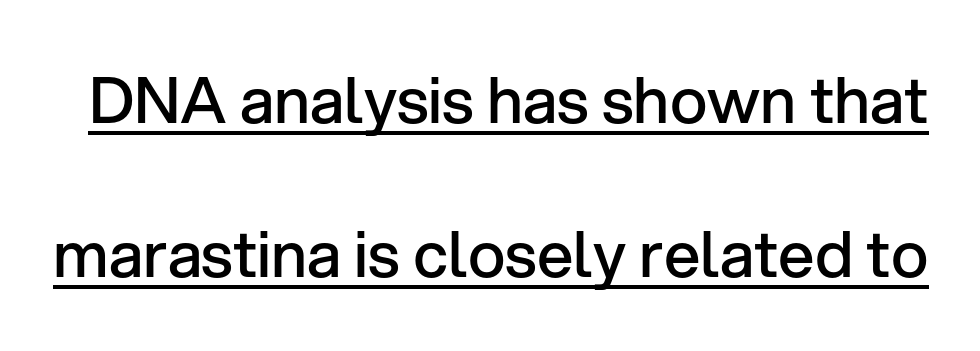
{"serif": "no", "italic": "no", "bold": "semi", "weight": "semibold", "width": "normal", "stroke_contrast": "low", "x_height": "medium", "monospaced": "no", "underline": "yes", "line_spacing": "loose", "line_spacing_ratio": 2.4, "letter_spacing": "normal", "letter_spacing_em": 0.0, "glyph_px": 64}
